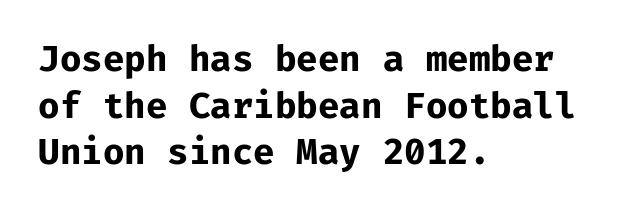
Monospaced: the letters line up in strict vertical columns. Look at the bottom of the vertical strokes: they stop flat, with no serifs. The passage shown is not underscored anywhere. Baseline-to-baseline distance is the conventional proportion of letter height. Each line starts at the same left margin while the right side varies.
